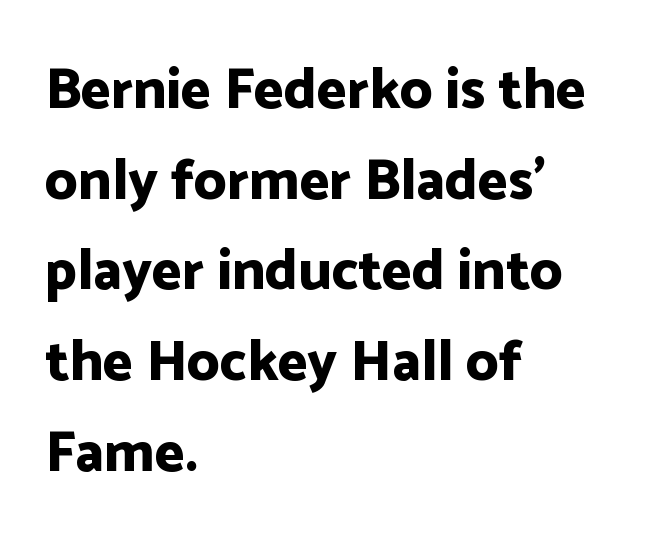
The image shows 57 px bold sans-serif type, upright; set left-aligned, normal line spacing (1.59x), normal letter spacing, not underlined; low stroke contrast and a medium x-height.
